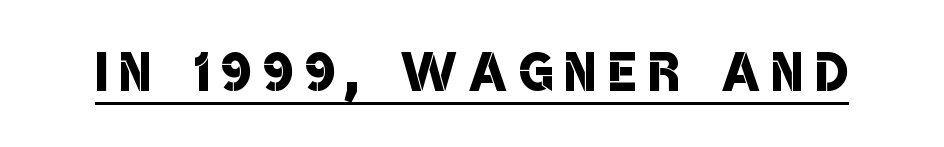
Varying glyph widths throughout — classic text-font behaviour. A rule runs beneath these lines of type. Summary of weight: moderately heavy, a semibold. Observe the absence of serifs on each vertical stroke in this sample.
